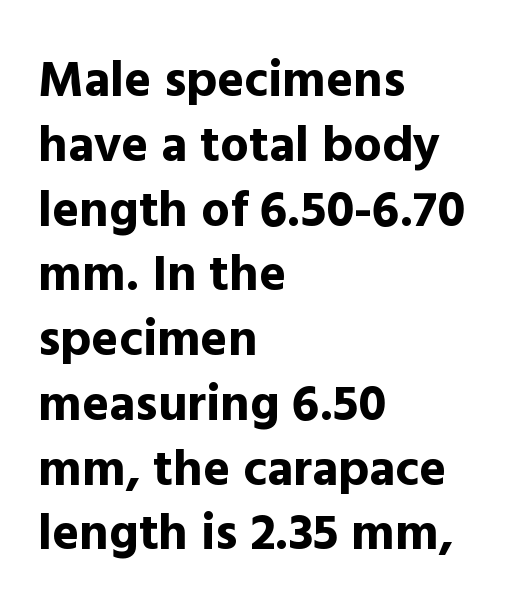
The text was rendered using a sans face with plain stroke endings. The letters stand straight up with perfectly vertical stems. The letters sit at their default tracking, neither squeezed nor spread. The space between consecutive lines is moderate. Decoration check: the copy has no underline.
